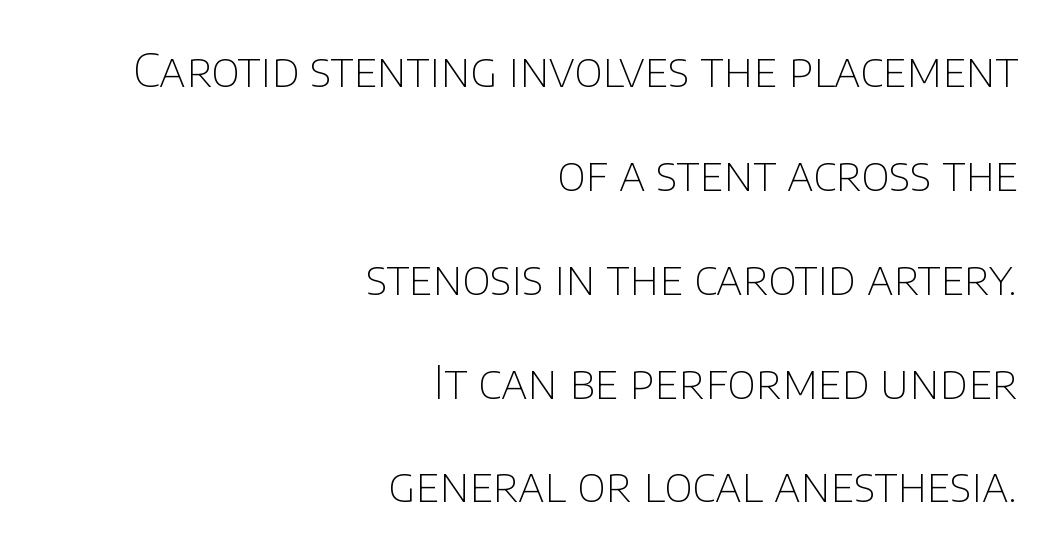
Characters follow at the spacing the type designer built in. Is this a fixed-width face? No — the glyphs have proportional, varying widths. The weight tops out at a normal text grade. The typography opts for an upright posture over an oblique one. What's the leading like? Stretched, with rows far apart.
